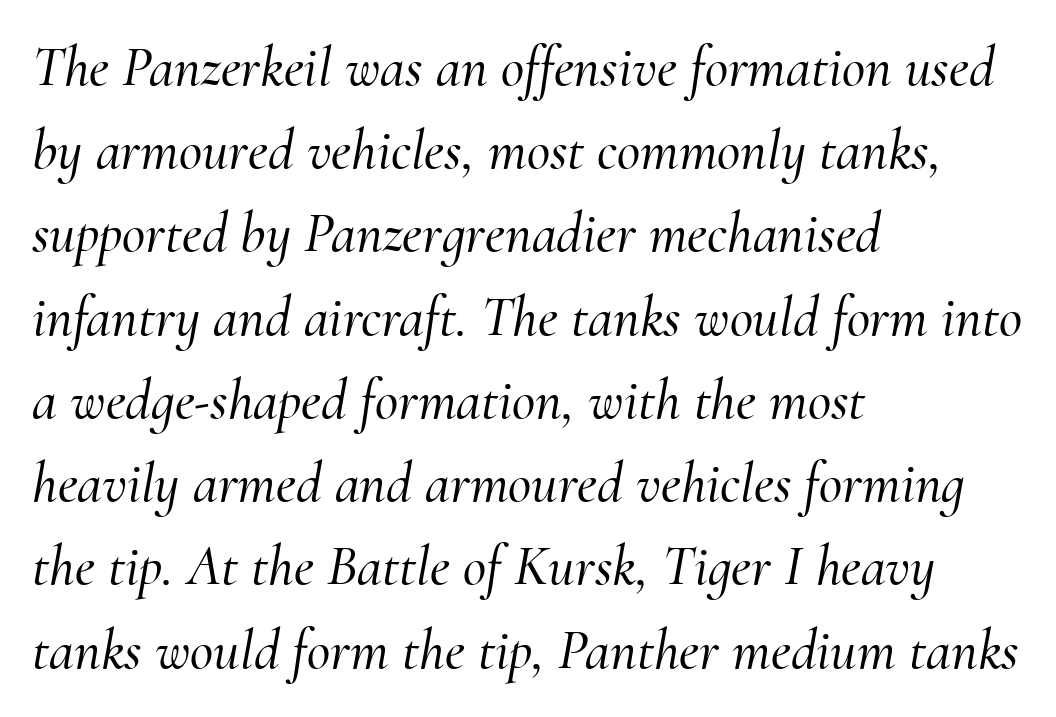
The image shows 57 px serif type, italic (leaning right); set left-aligned, normal line spacing (1.46x), normal letter spacing, not underlined; medium stroke contrast and a small x-height.
